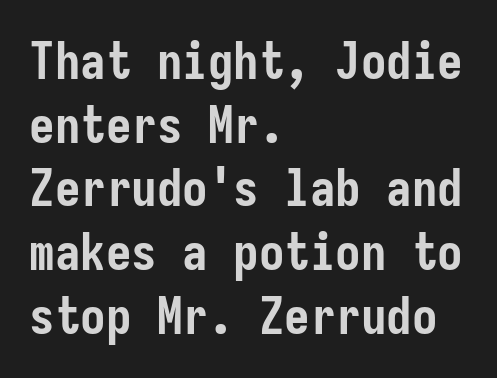
{"serif": "no", "italic": "no", "bold": "yes", "weight": "semibold", "width": "condensed", "stroke_contrast": "low", "x_height": "medium", "underline": "no", "align": "left", "line_spacing": "normal", "line_spacing_ratio": 1.25, "letter_spacing": "normal", "letter_spacing_em": 0.0, "glyph_px": 51}
